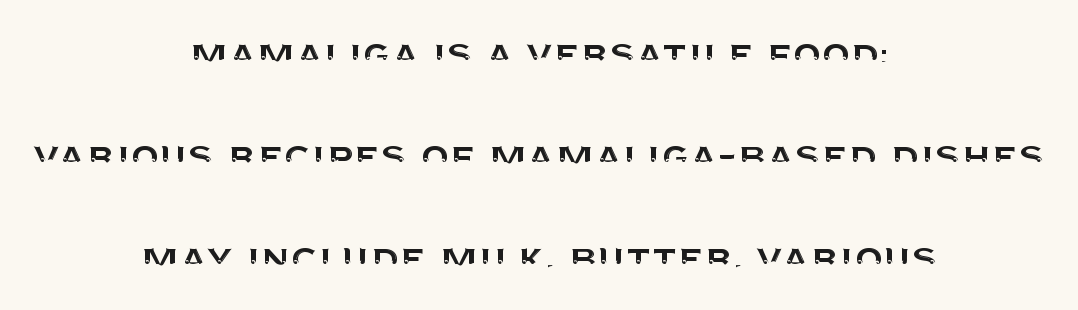
The image shows 46 px sans-serif type, upright; set centered, loose line spacing (2.22x), normal letter spacing, not underlined; medium stroke contrast and a large x-height.
